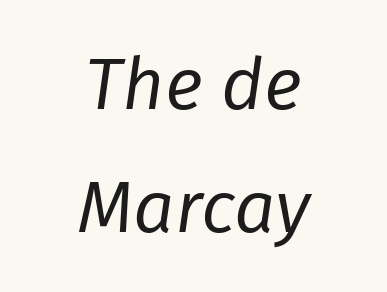
{"italic": "yes", "lean": "right", "slant_degrees": 8, "bold": "no", "weight": "regular", "width": "normal", "stroke_contrast": "low", "x_height": "medium", "monospaced": "no", "underline": "no", "align": "center", "line_spacing": "normal", "line_spacing_ratio": 1.68, "letter_spacing": "normal", "letter_spacing_em": 0.0, "glyph_px": 73}
